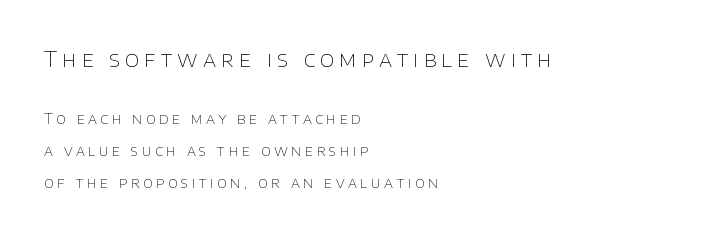
{"italic": "no", "bold": "no", "underline": "no", "align": "left", "line_spacing": "loose", "line_spacing_ratio": 2.12, "letter_spacing": "wide", "letter_spacing_em": 0.23, "larger_block": "first", "size_ratio": 1.47, "glyph_px": 22}
